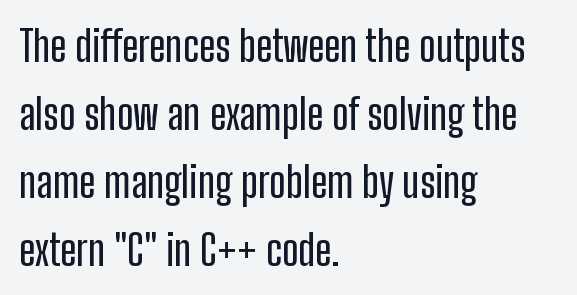
A typesetter would call this proportional, since set widths differ per character. Line spacing here is normal. Characters remain perfectly vertical along every line. Leftover space on each line is placed entirely after the last word.
